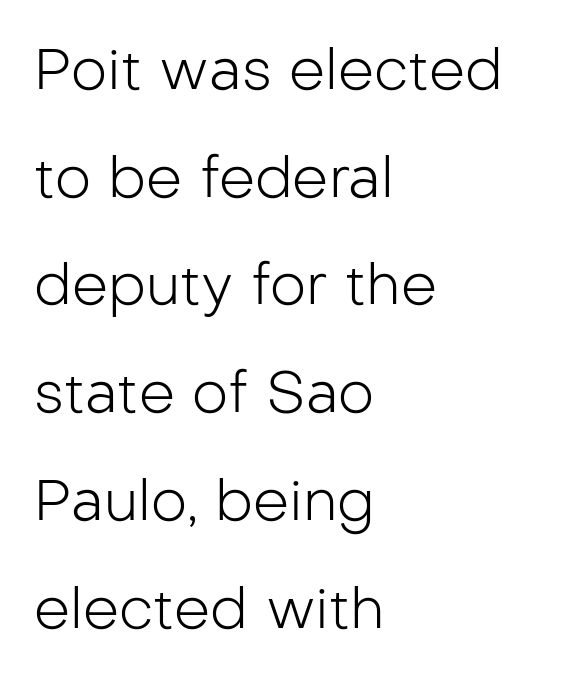
Q: Is the text bold? A: No.
Q: Is the text italic (slanted)? A: No, it is upright.
Q: Is the typeface a serif or a sans-serif typeface? A: Sans-serif.
Q: Is the text underlined? A: No.
Q: How is the paragraph aligned? A: Left-aligned.
Q: Is the spacing between letters normal or unusually wide? A: Normal.
Q: Width (condensed, normal, or wide)? A: Normal.
Q: Stroke contrast? A: Low.
Q: x-height? A: Medium.
Q: Monospaced? A: No.
